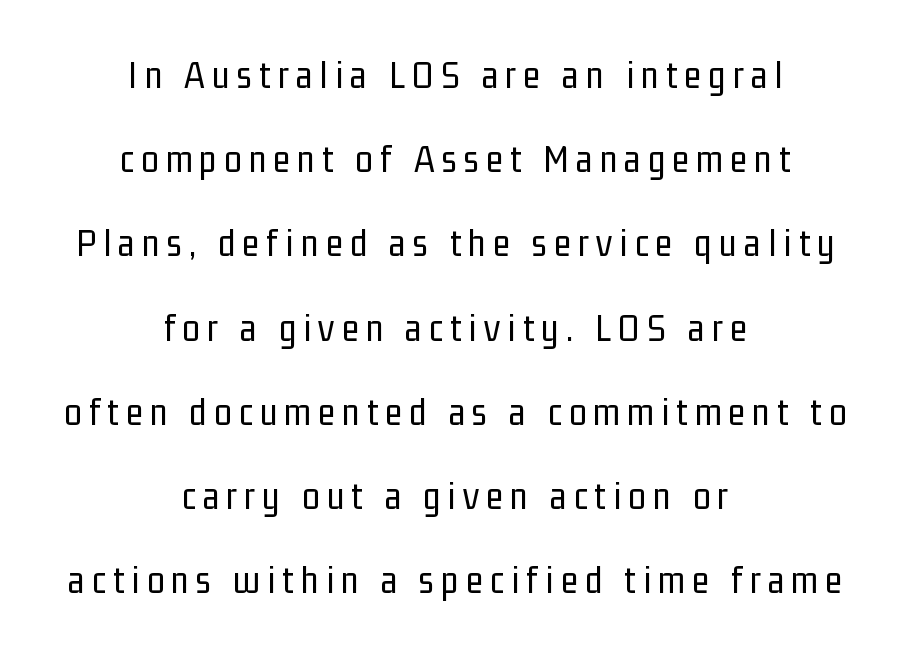
Q: Is the text bold? A: No.
Q: Is the text italic (slanted)? A: No, it is upright.
Q: Is the typeface a serif or a sans-serif typeface? A: Sans-serif.
Q: Is the text underlined? A: No.
Q: How is the paragraph aligned? A: Centered.
Q: Is the spacing between lines tight, normal or loose? A: Loose.
Q: Width (condensed, normal, or wide)? A: Condensed.
Q: Stroke contrast? A: Low.
Q: x-height? A: Medium.
Q: Monospaced? A: No.
